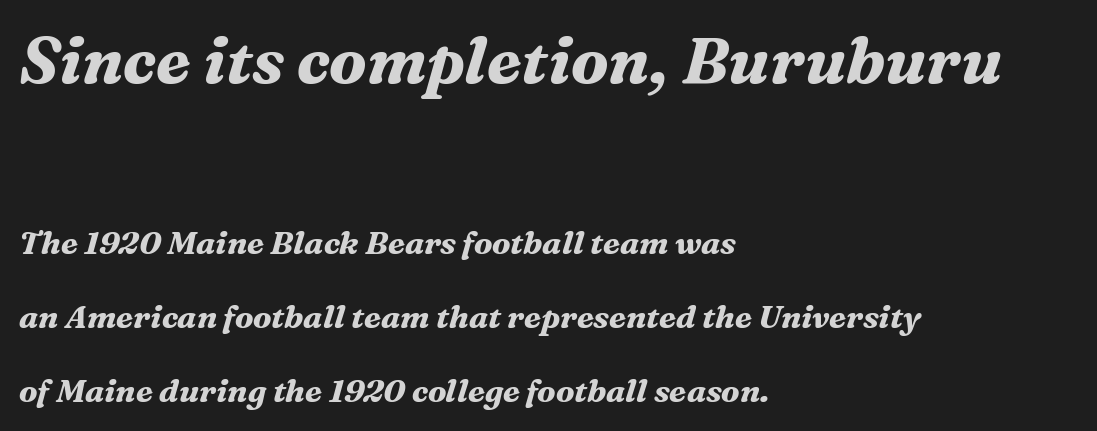
Glyph-to-glyph distance matches everyday printed text. The typesetter chose a ragged-right arrangement here. Here the designer chose a conventional face with non-uniform glyph widths. Letterform terminals end in serifs throughout the passage. If you measured baseline to baseline, you'd find a long distance. Only glyphs here, with clear space below each row.
